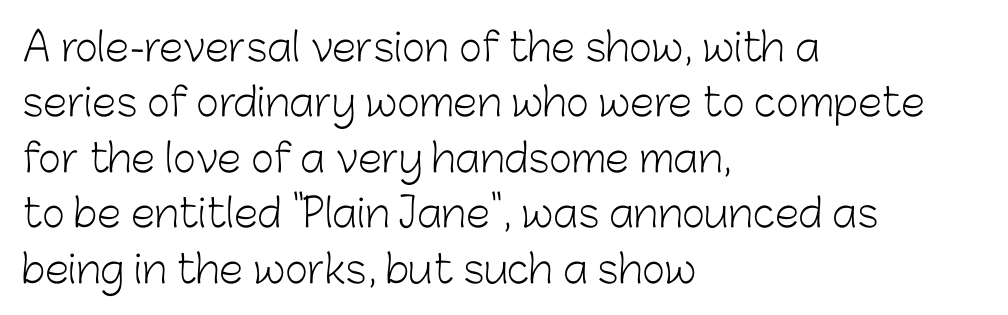
The image shows 39 px light sans-serif type, upright; set left-aligned, normal line spacing (1.42x), normal letter spacing, not underlined; low stroke contrast and a medium x-height.
